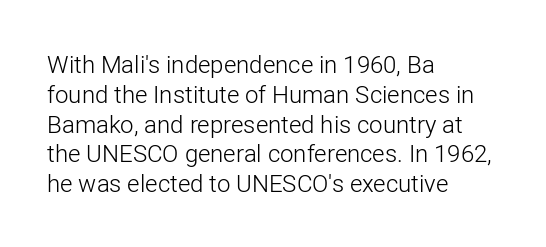
{"italic": "no", "bold": "no", "underline": "no", "align": "left", "line_spacing_ratio": 1.24, "letter_spacing": "normal", "letter_spacing_em": 0.0, "glyph_px": 24}
